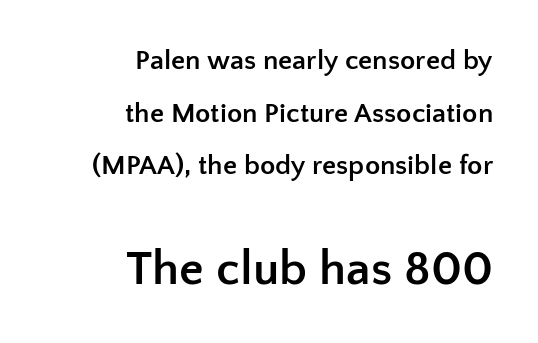
Which of the two is more prominent by size? The second, at the bottom. A clean baseline with only descenders dipping below it. The letterforms sit shoulder to shoulder at normal distance. These words are printed bold, with thick strokes throughout. The axis of the letterforms is exactly vertical.
